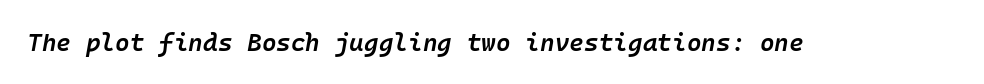
The image shows 25 px text type, italic (leaning right); set normal letter spacing, not underlined.
